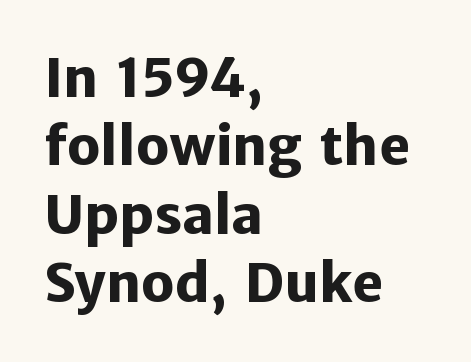
Bold? Absolutely — the strokes are thick and heavy. The designer went with a sans here, leaving each stem footless. Vertical strokes here are truly vertical. Line beginnings align vertically; line endings do not. Words appear dense and cohesive because spacing is normal. The space between consecutive lines is moderate.
